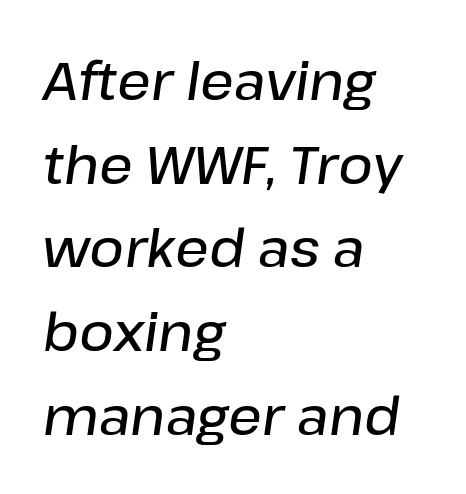
{"italic": "yes", "lean": "right", "slant_degrees": 8, "bold": "semi", "weight": "semibold", "width": "normal", "stroke_contrast": "low", "x_height": "medium", "monospaced": "no", "underline": "no", "align": "left", "line_spacing": "normal", "line_spacing_ratio": 1.58, "letter_spacing": "normal", "letter_spacing_em": 0.0, "glyph_px": 53}
